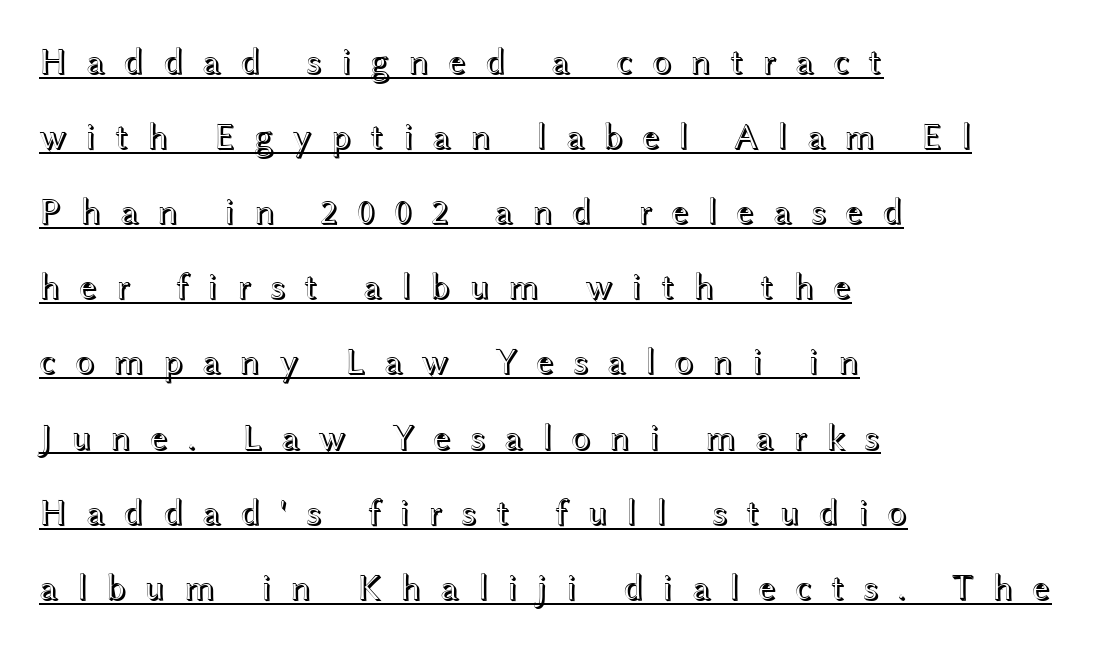
{"italic": "no", "width": "wide", "x_height": "medium", "monospaced": "no", "underline": "yes", "align": "left", "line_spacing": "loose", "line_spacing_ratio": 2.03, "letter_spacing": "wide", "letter_spacing_em": 0.48, "glyph_px": 37}
